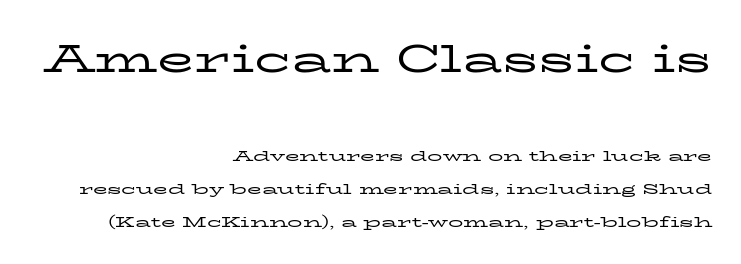
The image shows 38 px regular-weight, wide serif type, upright; set right-aligned, loose line spacing (2.22x), normal letter spacing, not underlined; the first (top) block is 2.53x larger; low stroke contrast and a medium x-height.
